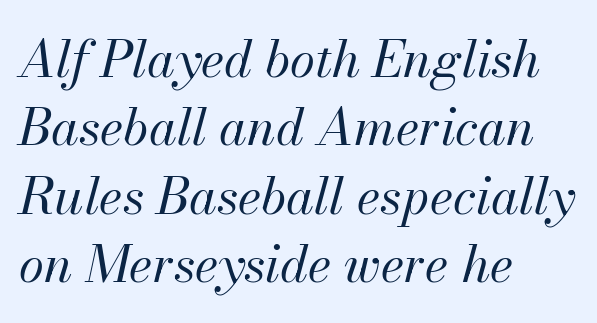
The image shows 51 px regular-weight type, italic (leaning right); set left-aligned, normal line spacing (1.34x), normal letter spacing, not underlined; medium stroke contrast and a small x-height.
